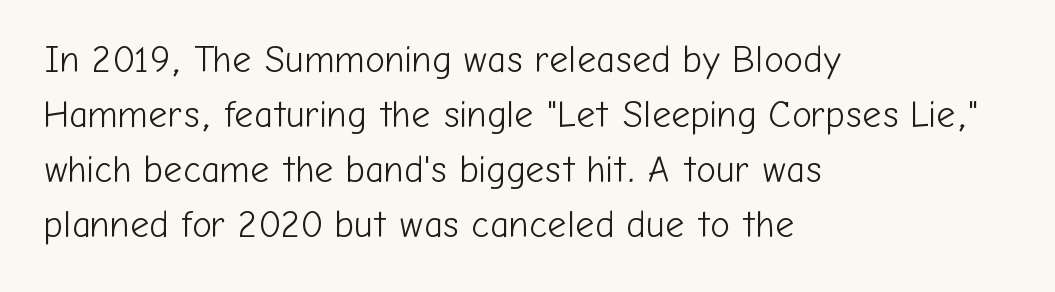
The image shows 37 px light sans-serif type, upright; set left-aligned, normal line spacing (1.49x), normal letter spacing, not underlined; low stroke contrast and a medium x-height.
